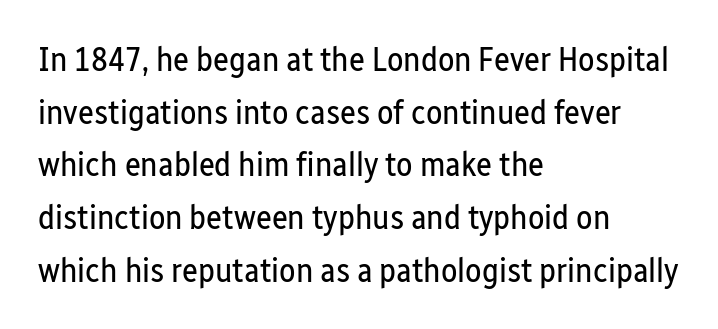
Q: Is the text bold? A: No.
Q: Is the text italic (slanted)? A: No, it is upright.
Q: Is the typeface a serif or a sans-serif typeface? A: Sans-serif.
Q: Is the text underlined? A: No.
Q: How is the paragraph aligned? A: Left-aligned.
Q: Is the spacing between letters normal or unusually wide? A: Normal.
Q: Is the spacing between lines tight, normal or loose? A: Normal.
Q: Width (condensed, normal, or wide)? A: Condensed.
Q: Stroke contrast? A: Low.
Q: x-height? A: Medium.
Q: Monospaced? A: No.
